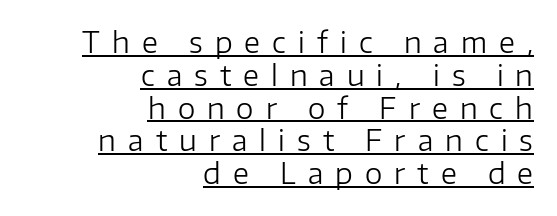
{"serif": "no", "italic": "no", "bold": "no", "weight": "regular", "width": "normal", "stroke_contrast": "low", "x_height": "medium", "monospaced": "no", "underline": "yes", "align": "right", "line_spacing_ratio": 1.17, "letter_spacing": "wide", "letter_spacing_em": 0.43, "glyph_px": 28}
